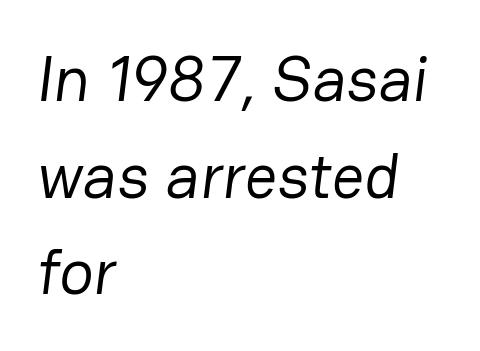
{"serif": "no", "bold": "no", "weight": "regular", "width": "normal", "stroke_contrast": "low", "x_height": "medium", "monospaced": "no", "underline": "no", "align": "left", "line_spacing": "normal", "line_spacing_ratio": 1.51, "letter_spacing": "normal", "letter_spacing_em": 0.0, "glyph_px": 64}
